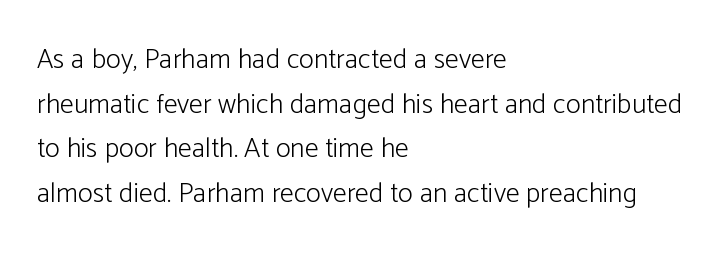
One glance says typical: line gaps are just what's usual. Layout note: lines flush left. I'd call this a sans setting — the letters go barefoot. Check the space under the baseline: it is left empty.
